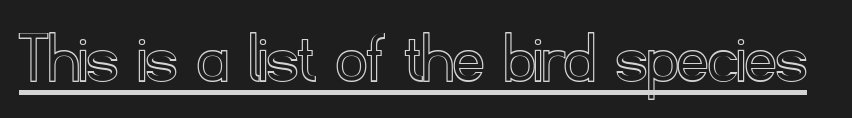
{"italic": "no", "width": "normal", "x_height": "small", "monospaced": "no", "underline": "yes", "letter_spacing": "normal", "letter_spacing_em": 0.0, "glyph_px": 76}
